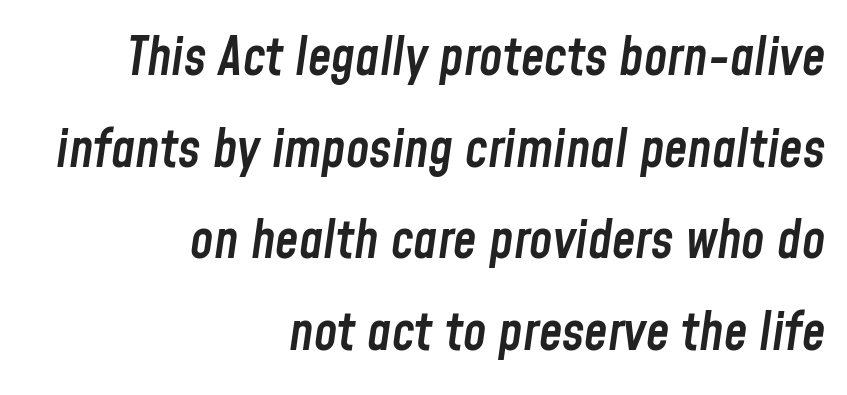
Q: Is the text bold? A: Semi-bold.
Q: Is the text italic (slanted)? A: Yes, it leans right by about 8 degrees.
Q: Is the text underlined? A: No.
Q: How is the paragraph aligned? A: Right-aligned.
Q: Is the spacing between letters normal or unusually wide? A: Normal.
Q: Width (condensed, normal, or wide)? A: Condensed.
Q: Stroke contrast? A: Low.
Q: x-height? A: Medium.
Q: Monospaced? A: No.
